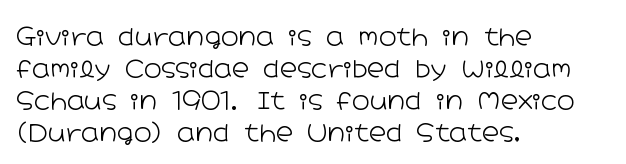
Q: Is the text bold? A: No.
Q: Is the text italic (slanted)? A: No, it is upright.
Q: Is the text underlined? A: No.
Q: How is the paragraph aligned? A: Left-aligned.
Q: Is the spacing between letters normal or unusually wide? A: Normal.
Q: Is the spacing between lines tight, normal or loose? A: Normal.
